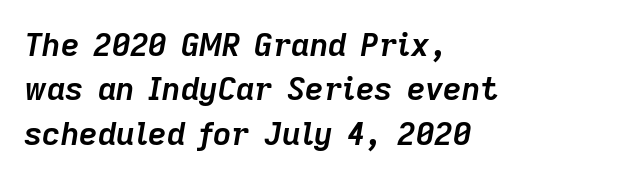
{"italic": "yes", "lean": "right", "slant_degrees": 9, "bold": "yes", "weight": "semibold", "width": "normal", "stroke_contrast": "low", "x_height": "medium", "monospaced": "no", "underline": "no", "align": "left", "line_spacing": "normal", "line_spacing_ratio": 1.39, "letter_spacing": "normal", "letter_spacing_em": 0.0, "glyph_px": 32}
